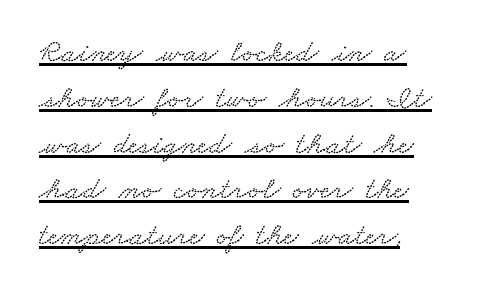
Has an underline been added? It has. The rendering keeps characters at their native spacing. Does the leading feel generous? No, just average. This sample has the flowing, uneven cadence of proportional lettering.
